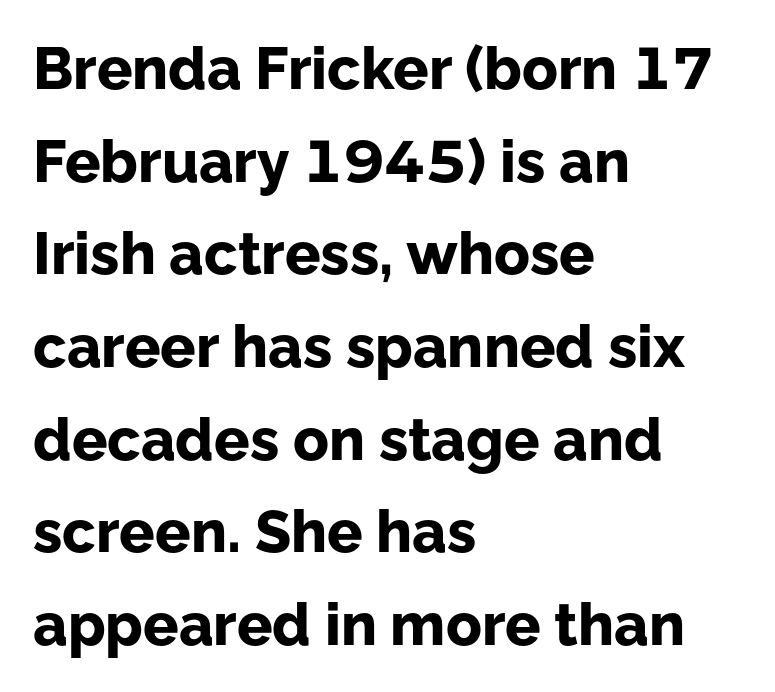
Q: Is the text bold? A: Yes.
Q: Is the text italic (slanted)? A: No, it is upright.
Q: Is the typeface a serif or a sans-serif typeface? A: Sans-serif.
Q: Is the text underlined? A: No.
Q: How is the paragraph aligned? A: Left-aligned.
Q: Is the spacing between letters normal or unusually wide? A: Normal.
Q: Is the spacing between lines tight, normal or loose? A: Normal.
Q: Width (condensed, normal, or wide)? A: Normal.
Q: Stroke contrast? A: Low.
Q: x-height? A: Medium.
Q: Monospaced? A: No.
